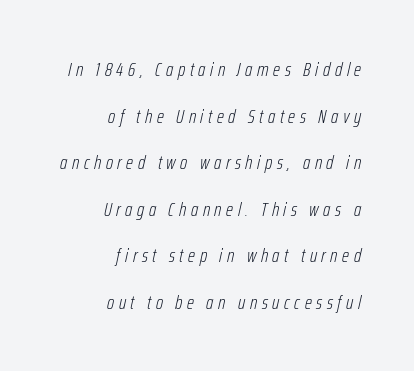
Q: Is the text bold? A: No.
Q: Is the text italic (slanted)? A: Yes, it leans right by about 12 degrees.
Q: Is the text underlined? A: No.
Q: How is the paragraph aligned? A: Right-aligned.
Q: Is the spacing between letters normal or unusually wide? A: Unusually wide.
Q: Is the spacing between lines tight, normal or loose? A: Loose.
